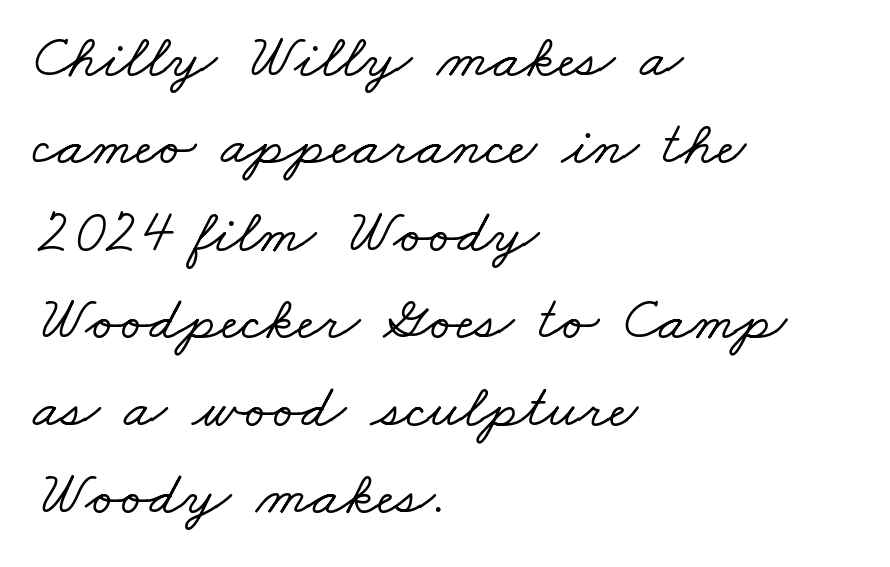
Q: Is the typeface a serif or a sans-serif typeface? A: Serif.
Q: Is the text underlined? A: No.
Q: How is the paragraph aligned? A: Left-aligned.
Q: Is the spacing between letters normal or unusually wide? A: Normal.
Q: Is the spacing between lines tight, normal or loose? A: Normal.
Q: Width (condensed, normal, or wide)? A: Wide.
Q: Stroke contrast? A: Low.
Q: x-height? A: Small.
Q: Monospaced? A: No.
